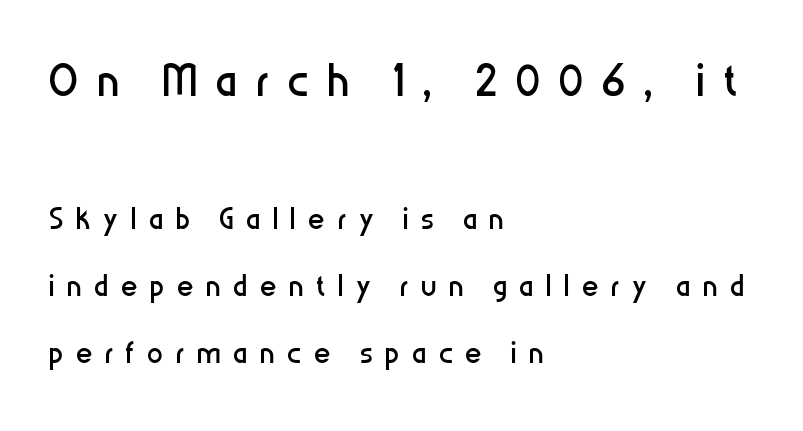
Q: Is the text bold? A: No.
Q: Is the text italic (slanted)? A: No, it is upright.
Q: Is the typeface a serif or a sans-serif typeface? A: Sans-serif.
Q: Is the text underlined? A: No.
Q: How is the paragraph aligned? A: Left-aligned.
Q: Is the spacing between letters normal or unusually wide? A: Unusually wide.
Q: Is the spacing between lines tight, normal or loose? A: Normal.
Q: Which block of text is set in a larger size, the first (top) or the second (bottom)? A: The first (top) one.
Q: Width (condensed, normal, or wide)? A: Condensed.
Q: Stroke contrast? A: Low.
Q: x-height? A: Medium.
Q: Monospaced? A: No.
